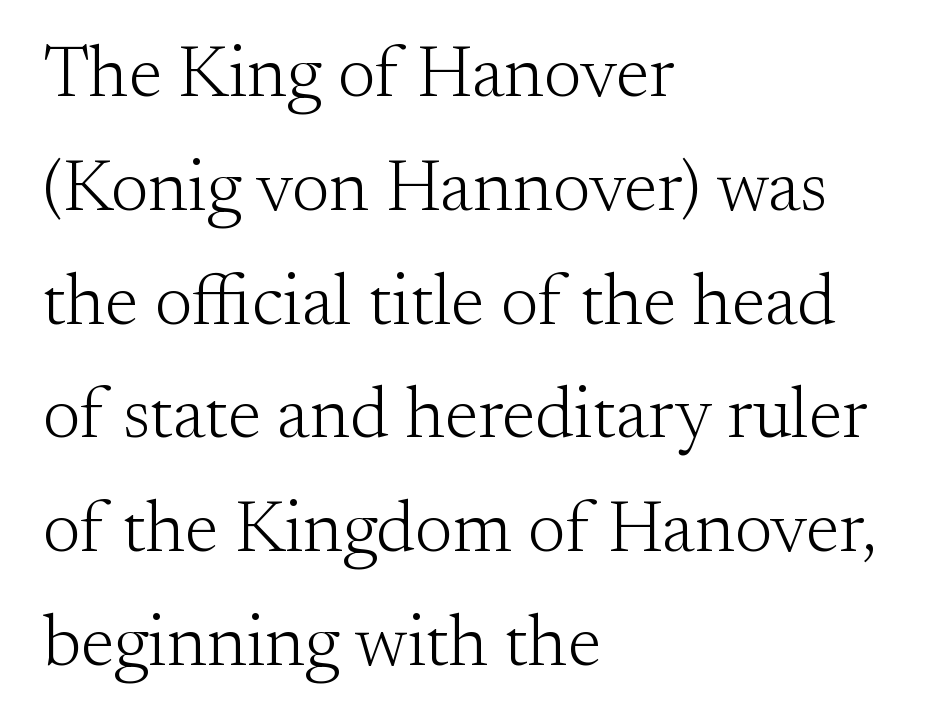
{"serif": "yes", "italic": "no", "bold": "no", "weight": "light", "width": "normal", "stroke_contrast": "medium", "x_height": "small", "monospaced": "no", "underline": "no", "align": "left", "line_spacing": "normal", "line_spacing_ratio": 1.58, "letter_spacing": "normal", "letter_spacing_em": 0.0, "glyph_px": 72}
